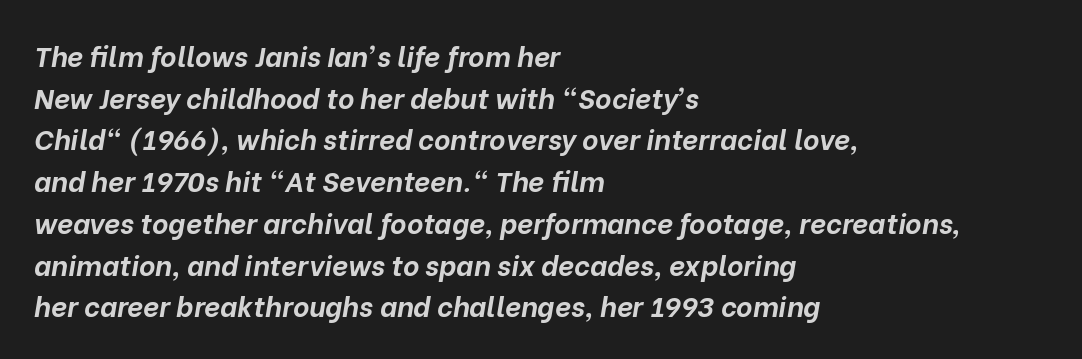
The lines are quadded left. How heavy is the stroke? Heavy — this is a bold. You could not count columns in this text — the font is proportionally spaced. The rendering uses a moderate line-height, typical for paragraphs.
